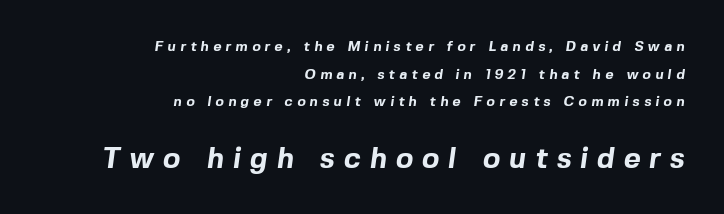
Q: Is the text bold? A: Yes.
Q: Is the typeface a serif or a sans-serif typeface? A: Sans-serif.
Q: Is the text underlined? A: No.
Q: How is the paragraph aligned? A: Right-aligned.
Q: Is the spacing between letters normal or unusually wide? A: Unusually wide.
Q: Is the spacing between lines tight, normal or loose? A: Loose.
Q: Which block of text is set in a larger size, the first (top) or the second (bottom)? A: The second (bottom) one.
Q: Width (condensed, normal, or wide)? A: Normal.
Q: x-height? A: Medium.
Q: Monospaced? A: No.
